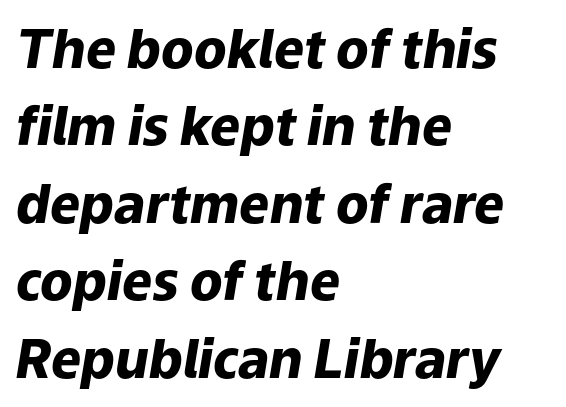
{"italic": "yes", "lean": "right", "slant_degrees": 9, "bold": "yes", "weight": "heavy", "width": "normal", "stroke_contrast": "low", "x_height": "medium", "monospaced": "no", "underline": "no", "align": "left", "line_spacing": "normal", "line_spacing_ratio": 1.46, "letter_spacing": "normal", "letter_spacing_em": 0.0, "glyph_px": 53}
